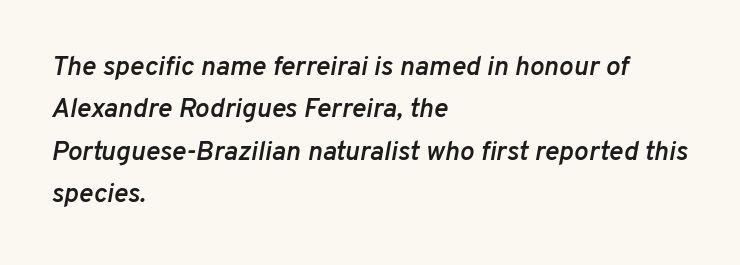
The characters look somewhat weighty, a semibold short of true bold. The zone under the glyphs is completely vacant. In CSS terms this would be text-align: left. Slanted lettering throughout. The rendering uses a moderate line-height, typical for paragraphs. The gaps between neighbouring characters are ordinary and unremarkable.
